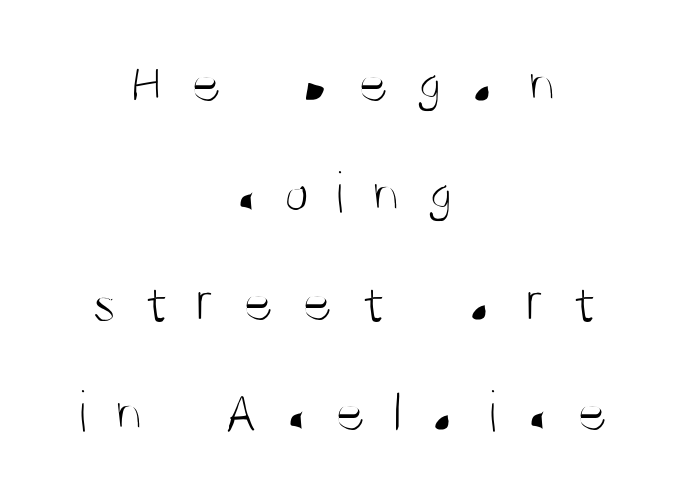
Q: Is the text bold? A: No.
Q: Is the text italic (slanted)? A: No, it is upright.
Q: Is the typeface a serif or a sans-serif typeface? A: Sans-serif.
Q: Is the text underlined? A: No.
Q: How is the paragraph aligned? A: Centered.
Q: Is the spacing between letters normal or unusually wide? A: Unusually wide.
Q: Width (condensed, normal, or wide)? A: Condensed.
Q: Stroke contrast? A: Medium.
Q: x-height? A: Large.
Q: Monospaced? A: No.
